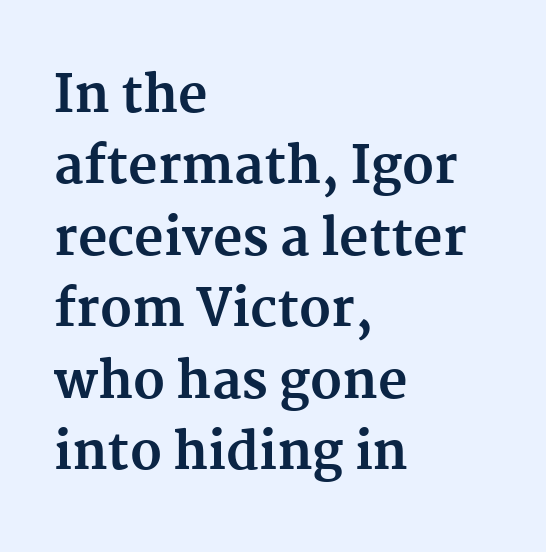
Underlining? Definitely not there. Observe the ordinary spacing: letters are neighbours, not strangers. Characters remain perfectly vertical along every line. Varying glyph widths throughout — classic text-font behaviour. Each new line begins a customary step beneath the previous one.
